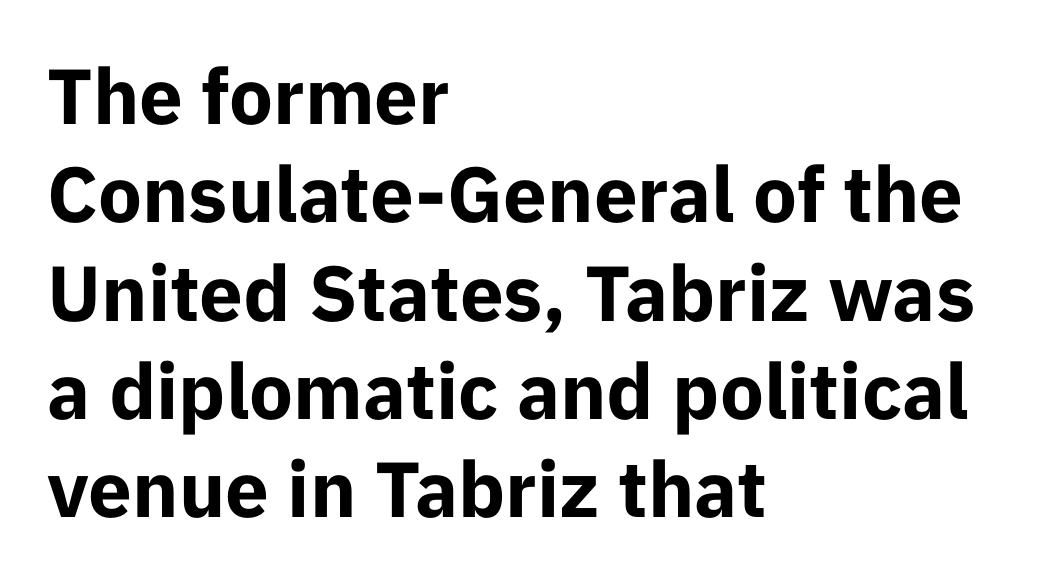
The image shows 78 px bold sans-serif type, upright; set left-aligned, normal line spacing (1.26x), normal letter spacing, not underlined; low stroke contrast and a medium x-height.
